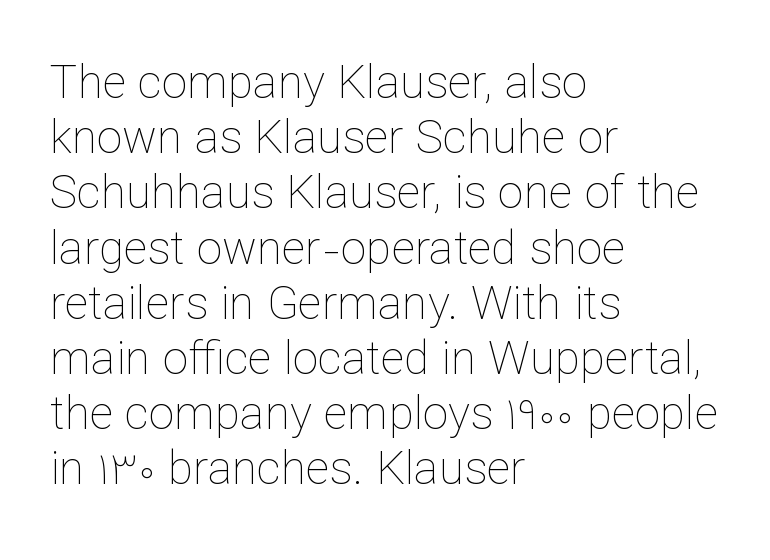
The image shows 46 px thin type, upright; set left-aligned, line spacing 1.2x, normal letter spacing, not underlined; low stroke contrast and a medium x-height.
